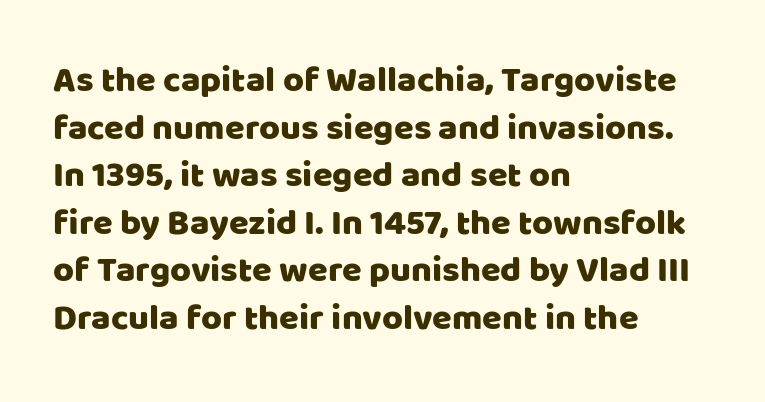
The image shows 36 px sans-serif type, upright; set left-aligned, normal line spacing (1.32x), normal letter spacing, not underlined; low stroke contrast and a large x-height.
